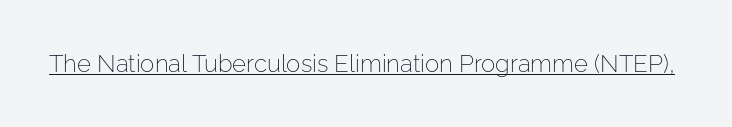
Underlined type. When letters stand straight like this, we call the style roman or upright. The line texture is even and compact thanks to regular tracking. The strokes carry an ordinary text weight at most.
